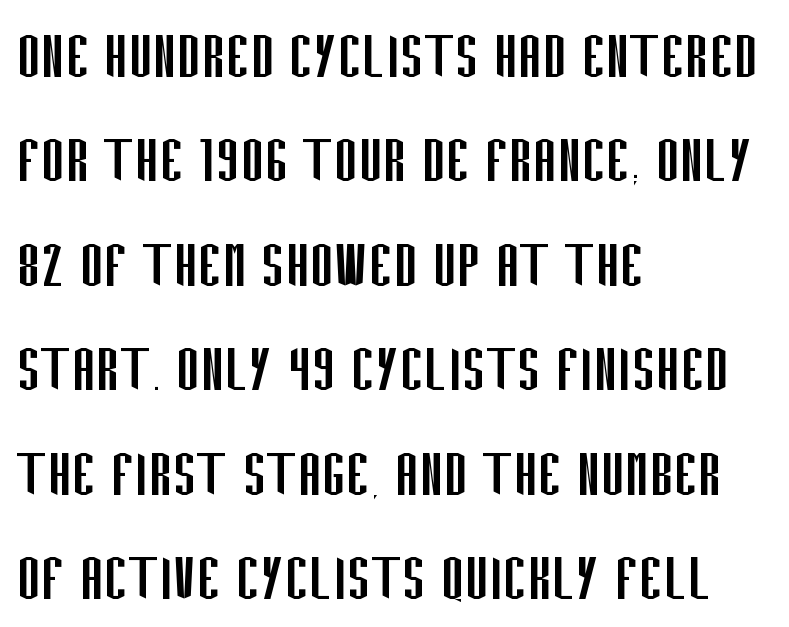
Q: Is the text bold? A: No.
Q: Is the text italic (slanted)? A: No, it is upright.
Q: Is the typeface a serif or a sans-serif typeface? A: Sans-serif.
Q: Is the text underlined? A: No.
Q: How is the paragraph aligned? A: Left-aligned.
Q: Is the spacing between letters normal or unusually wide? A: Normal.
Q: Is the spacing between lines tight, normal or loose? A: Normal.
Q: Width (condensed, normal, or wide)? A: Condensed.
Q: Stroke contrast? A: Low.
Q: x-height? A: Large.
Q: Monospaced? A: No.
